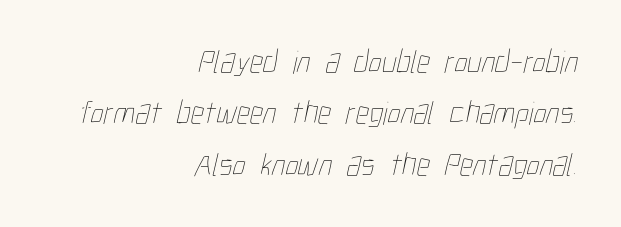
The rendering uses natural spacing where letterforms have individual widths. Anything drawn beneath the words? Only blank space. The designer left line spacing at the default. The rendering anchors every line to the right-hand side.
